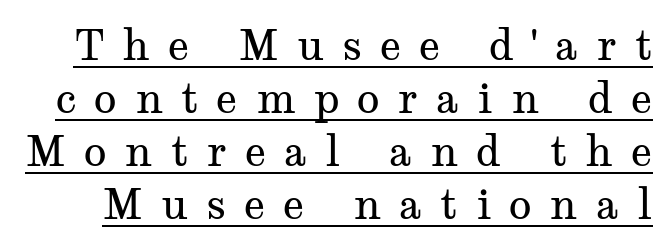
{"serif": "yes", "italic": "no", "bold": "no", "weight": "regular", "width": "wide", "stroke_contrast": "medium", "x_height": "medium", "monospaced": "no", "underline": "yes", "line_spacing": "normal", "line_spacing_ratio": 1.26, "letter_spacing": "wide", "letter_spacing_em": 0.43, "glyph_px": 42}
